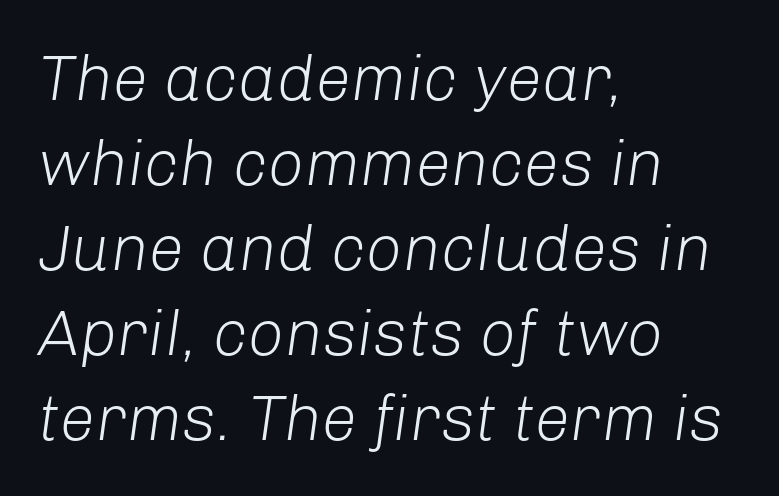
Q: Is the text bold? A: No.
Q: Is the text italic (slanted)? A: Yes, it leans right by about 8 degrees.
Q: Is the text underlined? A: No.
Q: How is the paragraph aligned? A: Left-aligned.
Q: Is the spacing between letters normal or unusually wide? A: Normal.
Q: Is the spacing between lines tight, normal or loose? A: Normal.
Q: Width (condensed, normal, or wide)? A: Normal.
Q: Stroke contrast? A: Low.
Q: x-height? A: Medium.
Q: Monospaced? A: No.
